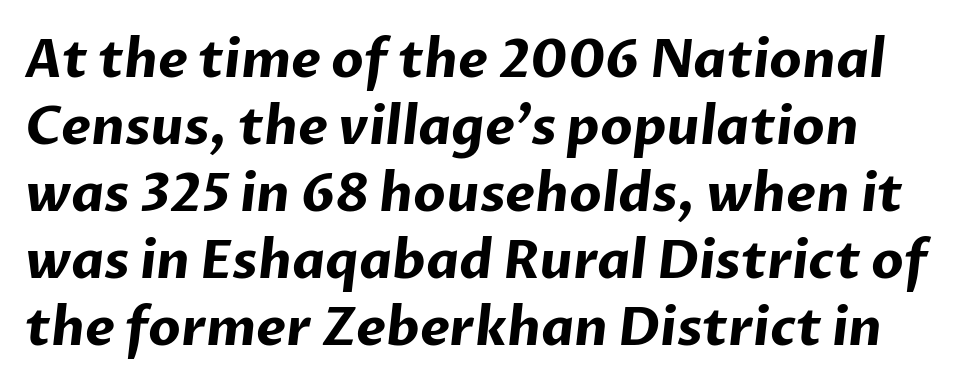
Interline gaps are of average width in this sample. Words float on clear page, feet unadorned. Letter spacing: default. The face used here is proportionally spaced, like ordinary book or web type. No feet cap the strokes, marking this as sans-serif type.
